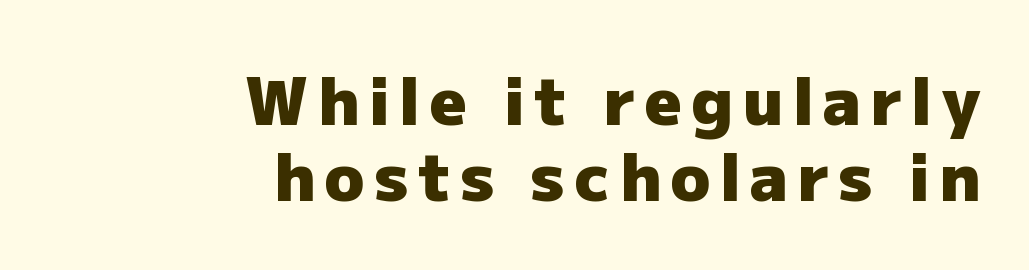
The image shows 65 px heavy sans-serif type, upright; set right-aligned, line spacing 1.17x, not underlined; low stroke contrast and a medium x-height.
